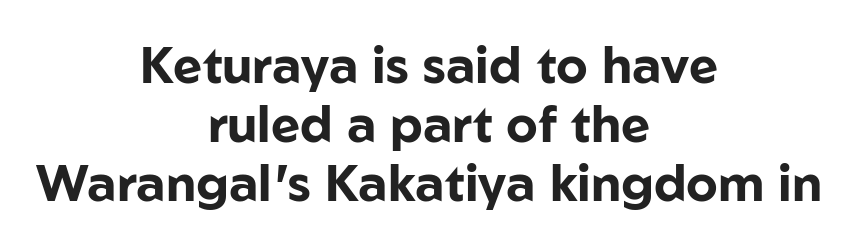
The image shows 50 px bold sans-serif type, upright; set centered, line spacing 1.18x, normal letter spacing, not underlined; low stroke contrast and a medium x-height.
